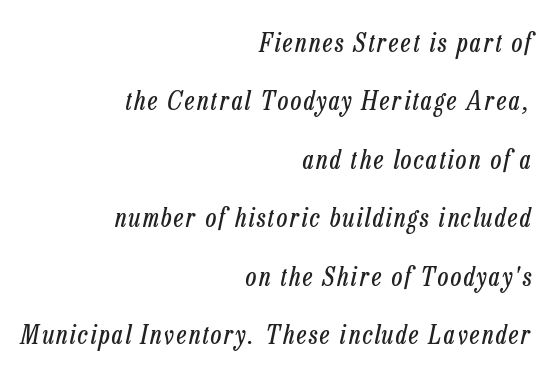
Q: Is the text bold? A: No.
Q: Is the text italic (slanted)? A: Yes, it leans right by about 13 degrees.
Q: Is the text underlined? A: No.
Q: How is the paragraph aligned? A: Right-aligned.
Q: Is the spacing between lines tight, normal or loose? A: Loose.
